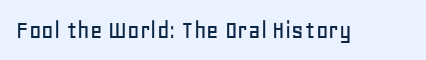
This rendering leaves character spacing at its baseline value. Has an underline been added? It has not. No italicization has been applied; the sample stays upright.
